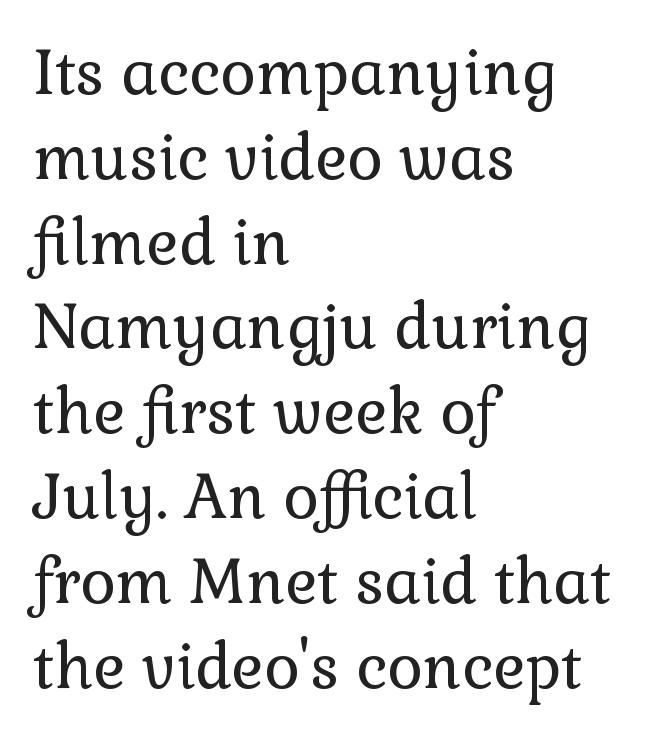
{"serif": "yes", "italic": "no", "bold": "no", "weight": "regular", "width": "normal", "stroke_contrast": "low", "x_height": "medium", "monospaced": "no", "underline": "no", "align": "left", "line_spacing": "normal", "line_spacing_ratio": 1.39, "letter_spacing": "normal", "letter_spacing_em": 0.0, "glyph_px": 61}
